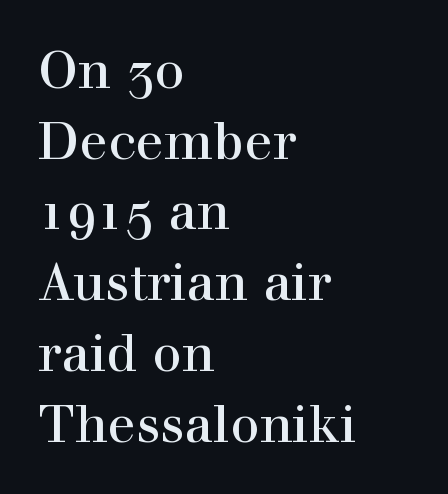
The glyphs are unaccompanied by any horizontal stroke below them. Line beginnings align vertically; line endings do not. A typesetter would call this leading conventional body-copy spacing. The face used here is rendered with its standard letterfit. Quick note: not italic, upright.
